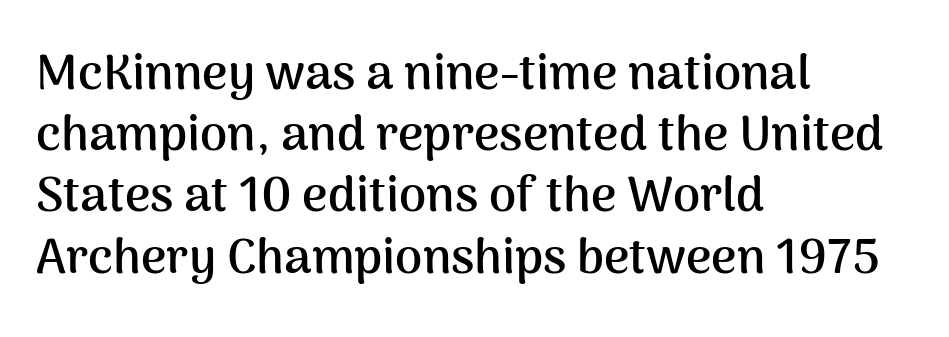
The image shows 49 px semibold sans-serif type, upright; set left-aligned, normal line spacing (1.25x), normal letter spacing, not underlined; medium stroke contrast and a medium x-height.
